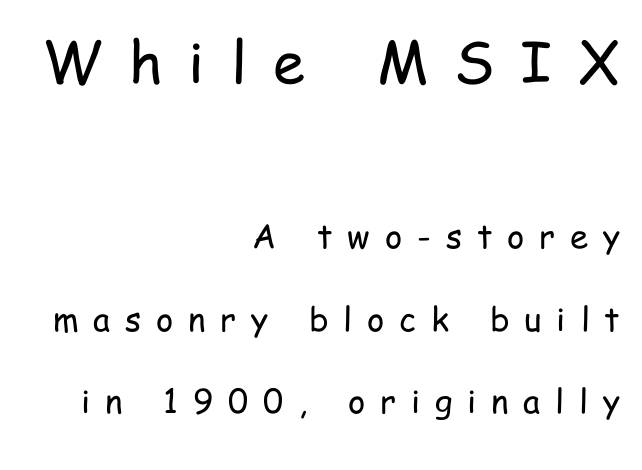
In CSS terms this would be text-align: right. The line texture is sparse and dotted thanks to wide tracking. If you squint, the top block still reads clearly — it's the larger of the two. This is the regular roman posture of the typeface. Caption: face not bold, strokes unweighted. These lines are rendered in a variable-pitch font.
